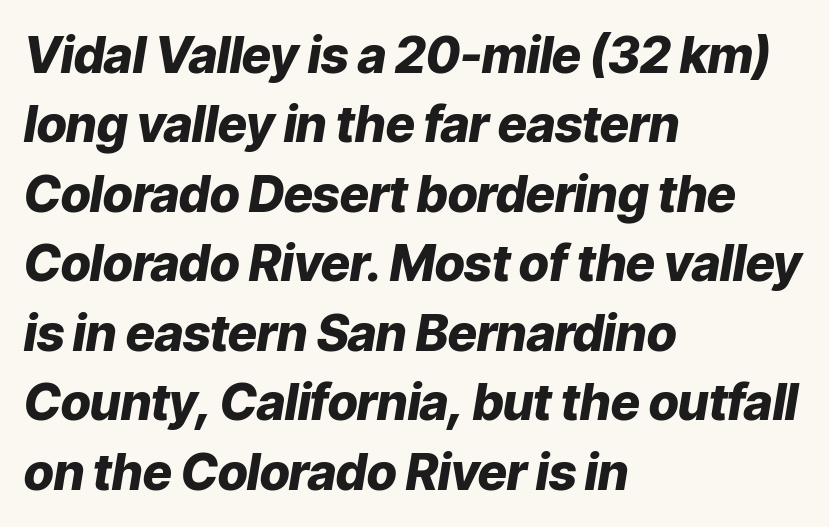
Q: Is the text bold? A: Yes.
Q: Is the text italic (slanted)? A: Yes, it leans right by about 9 degrees.
Q: Is the text underlined? A: No.
Q: How is the paragraph aligned? A: Left-aligned.
Q: Is the spacing between letters normal or unusually wide? A: Normal.
Q: Is the spacing between lines tight, normal or loose? A: Normal.
Q: Width (condensed, normal, or wide)? A: Normal.
Q: Stroke contrast? A: Low.
Q: x-height? A: Medium.
Q: Monospaced? A: No.
